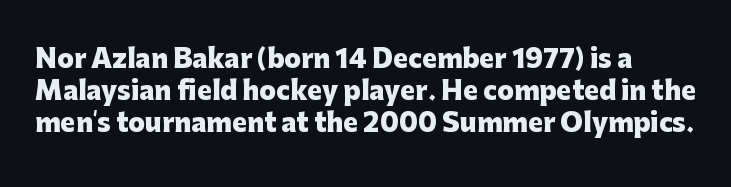
Q: Is the text bold? A: Yes.
Q: Is the text italic (slanted)? A: No, it is upright.
Q: Is the text underlined? A: No.
Q: Is the spacing between letters normal or unusually wide? A: Normal.
Q: Is the spacing between lines tight, normal or loose? A: Normal.
